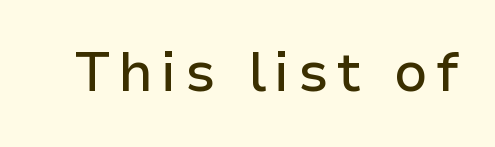
Q: Is the text italic (slanted)? A: No, it is upright.
Q: Is the typeface a serif or a sans-serif typeface? A: Sans-serif.
Q: Is the text underlined? A: No.
Q: Width (condensed, normal, or wide)? A: Normal.
Q: Stroke contrast? A: Low.
Q: x-height? A: Medium.
Q: Monospaced? A: No.
